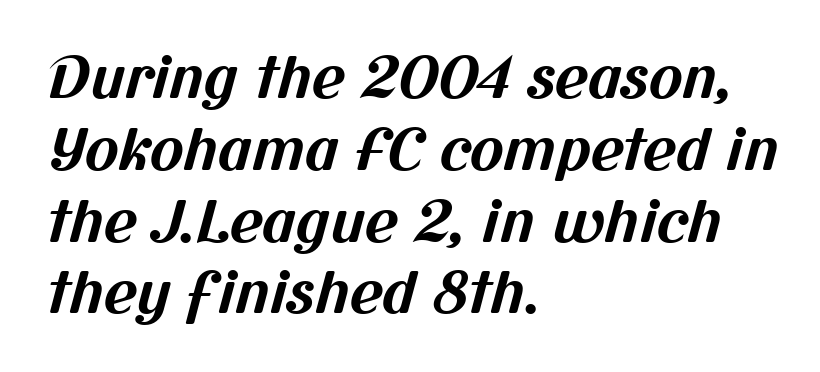
The image shows 57 px bold sans-serif type; set left-aligned, normal line spacing (1.26x), normal letter spacing, not underlined; medium stroke contrast and a medium x-height.
